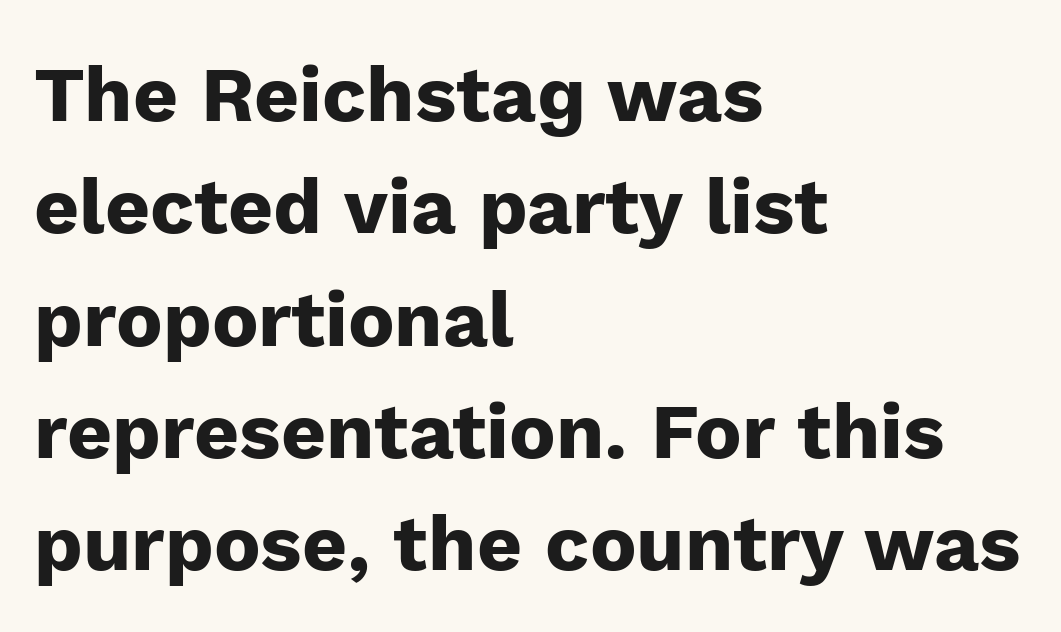
Q: Is the text bold? A: Yes.
Q: Is the text italic (slanted)? A: No, it is upright.
Q: Is the typeface a serif or a sans-serif typeface? A: Sans-serif.
Q: Is the text underlined? A: No.
Q: How is the paragraph aligned? A: Left-aligned.
Q: Is the spacing between letters normal or unusually wide? A: Normal.
Q: Is the spacing between lines tight, normal or loose? A: Normal.
Q: Width (condensed, normal, or wide)? A: Normal.
Q: Stroke contrast? A: Low.
Q: x-height? A: Medium.
Q: Monospaced? A: No.
